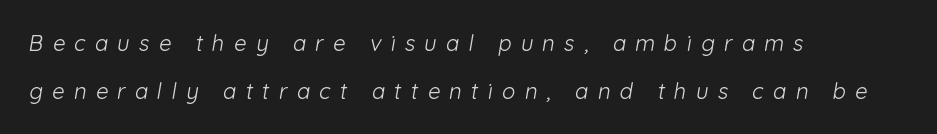
{"bold": "no", "underline": "no", "align": "left", "line_spacing": "loose", "line_spacing_ratio": 2.18, "letter_spacing": "wide", "letter_spacing_em": 0.42, "glyph_px": 22}
